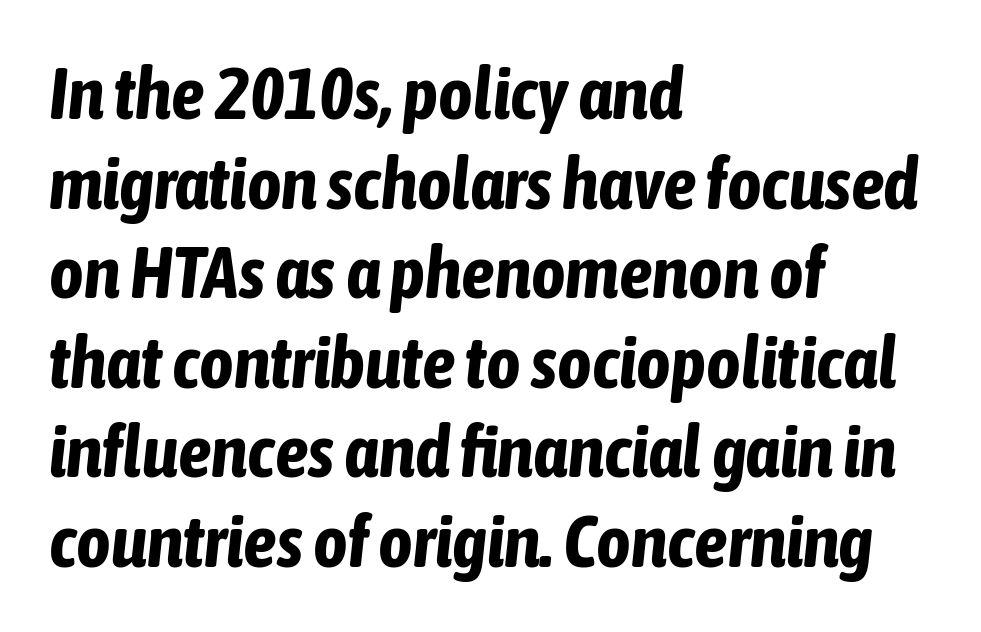
The image shows 74 px bold, condensed type, italic (leaning right); set left-aligned, line spacing 1.21x, normal letter spacing, not underlined; low stroke contrast and a medium x-height.
